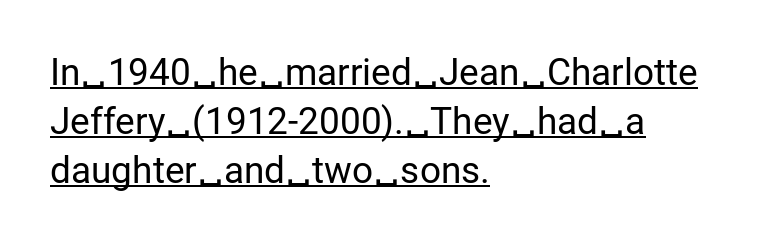
The image shows 37 px regular-weight sans-serif type, upright; set left-aligned, normal line spacing (1.32x), normal letter spacing, underlined; low stroke contrast and a medium x-height.
